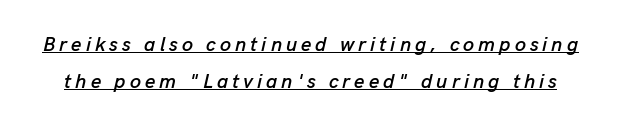
Q: Is the text italic (slanted)? A: Yes, it leans right by about 13 degrees.
Q: Is the text underlined? A: Yes.
Q: Is the spacing between letters normal or unusually wide? A: Unusually wide.
